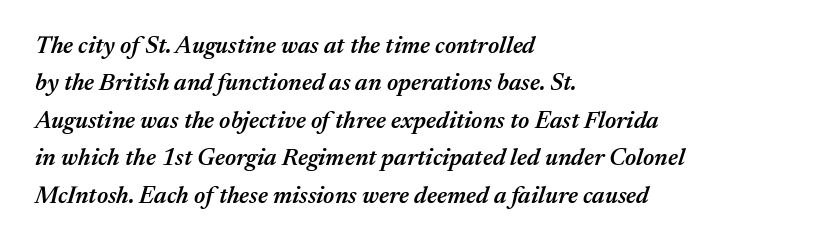
The image shows 24 px text type, italic (leaning right); set left-aligned, normal line spacing (1.56x), normal letter spacing, not underlined.
